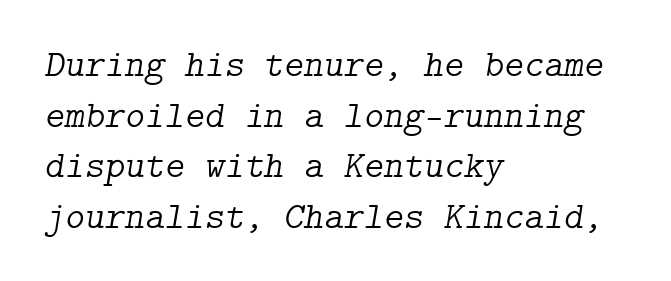
{"serif": "yes", "italic": "yes", "lean": "right", "slant_degrees": 9, "bold": "no", "weight": "light", "width": "normal", "stroke_contrast": "low", "x_height": "medium", "underline": "no", "align": "left", "line_spacing": "normal", "line_spacing_ratio": 1.33, "letter_spacing": "normal", "letter_spacing_em": 0.0, "glyph_px": 38}
